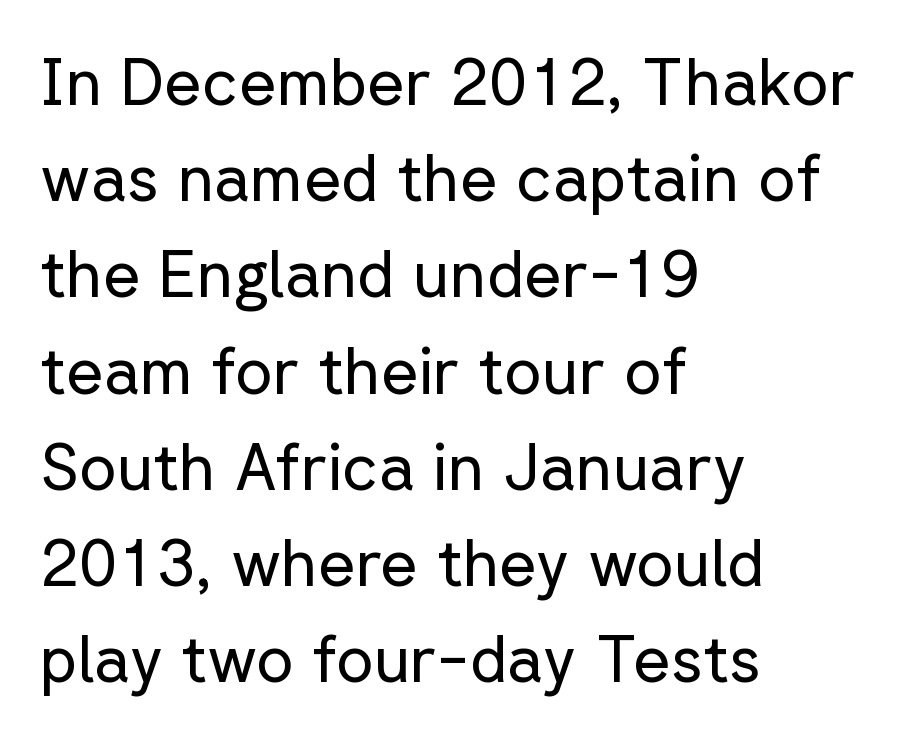
Q: Is the text bold? A: No.
Q: Is the text italic (slanted)? A: No, it is upright.
Q: Is the typeface a serif or a sans-serif typeface? A: Sans-serif.
Q: Is the text underlined? A: No.
Q: How is the paragraph aligned? A: Left-aligned.
Q: Is the spacing between letters normal or unusually wide? A: Normal.
Q: Is the spacing between lines tight, normal or loose? A: Normal.
Q: Width (condensed, normal, or wide)? A: Normal.
Q: Stroke contrast? A: Low.
Q: x-height? A: Medium.
Q: Monospaced? A: No.
